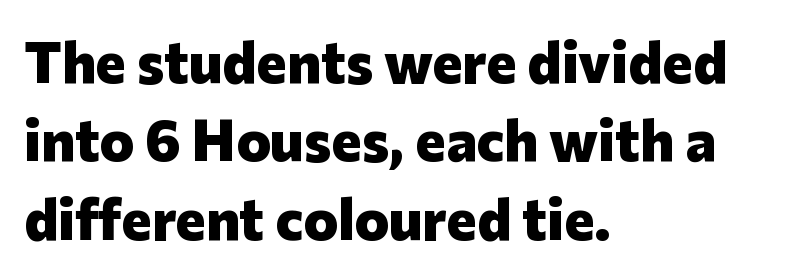
The passage shown is emphatically bold. The lettering holds an erect, upright posture throughout. Each row of text sits above clean, open space. The face used here is proportionally spaced, like ordinary book or web type. The leading is moderate, giving the passage an even texture. Short note: letters normally spaced.
